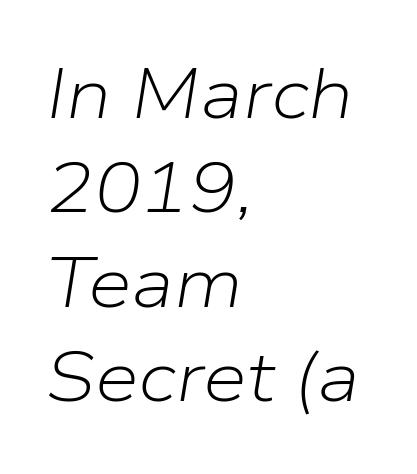
{"italic": "yes", "lean": "right", "slant_degrees": 9, "bold": "no", "weight": "light", "width": "normal", "stroke_contrast": "low", "x_height": "medium", "monospaced": "no", "underline": "no", "align": "left", "line_spacing": "normal", "line_spacing_ratio": 1.33, "letter_spacing": "normal", "letter_spacing_em": 0.0, "glyph_px": 71}
